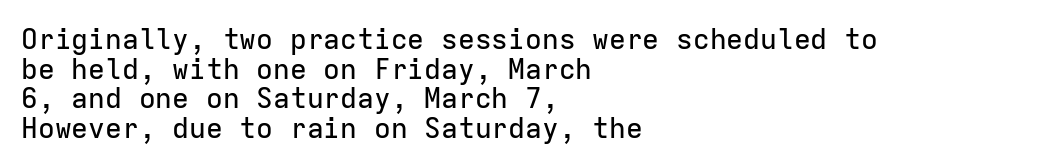
The image shows 28 px sans-serif type, upright, monospaced; set left-aligned, tight line spacing (1.06x), normal letter spacing, not underlined; low stroke contrast and a medium x-height.
